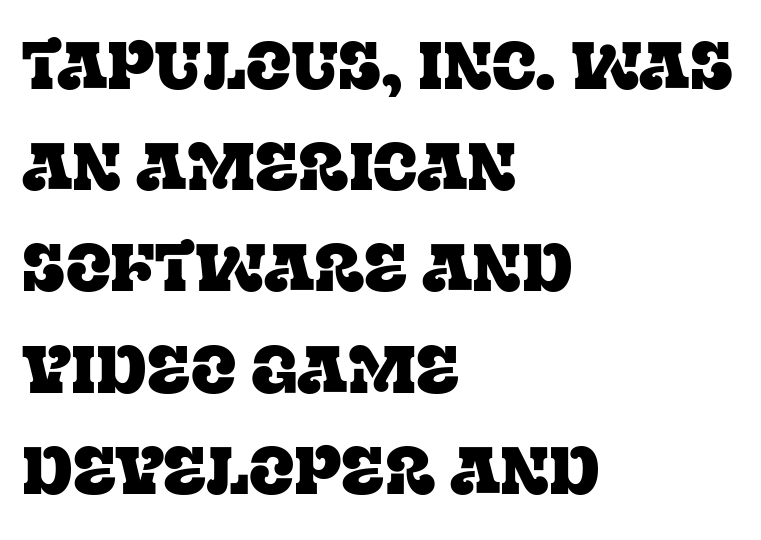
Every character sits straight up, as roman type does. Here the glyphs are tracked normally, forming tight word shapes. Where is the straight margin? On the left. The font family rendered here belongs to the serif group.
